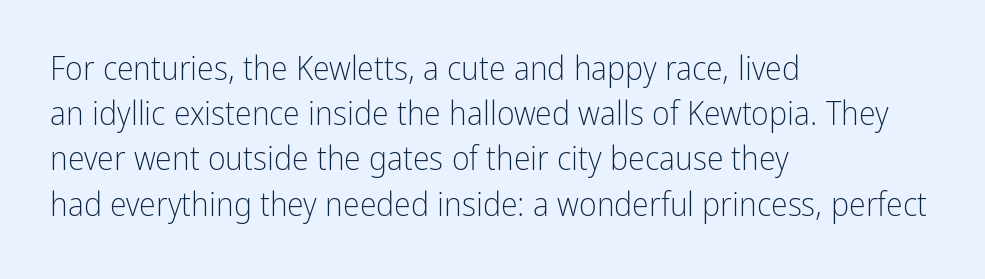
The image shows 34 px light, condensed sans-serif type, upright; set left-aligned, normal line spacing (1.33x), normal letter spacing, not underlined; low stroke contrast and a medium x-height.
